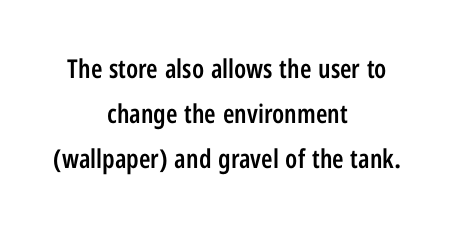
Reading down the block, each line starts at a different indent, mirrored at its end. Each glyph is drawn with semibold strokes, heavier than normal yet not fully bold. Unmarked baselines from the first word to the last. If you drew a line through each stem, it would be perfectly vertical. Look at the tracking — it's just the regular setting, nothing added.
